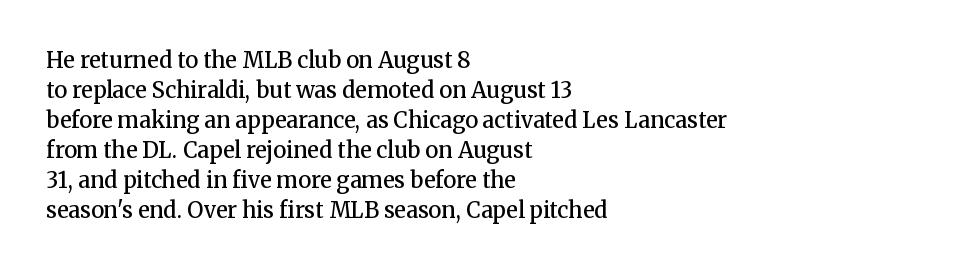
Q: Is the text bold? A: Semi-bold.
Q: Is the text italic (slanted)? A: No, it is upright.
Q: Is the text underlined? A: No.
Q: How is the paragraph aligned? A: Left-aligned.
Q: Is the spacing between letters normal or unusually wide? A: Normal.
Q: Is the spacing between lines tight, normal or loose? A: Normal.
